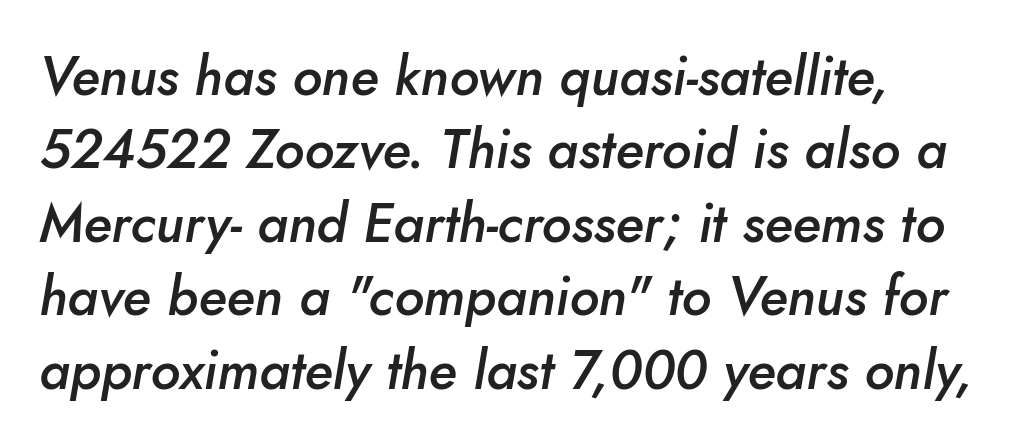
The image shows 54 px semibold type, italic (leaning right); set left-aligned, normal line spacing (1.36x), normal letter spacing, not underlined; low stroke contrast and a small x-height.
